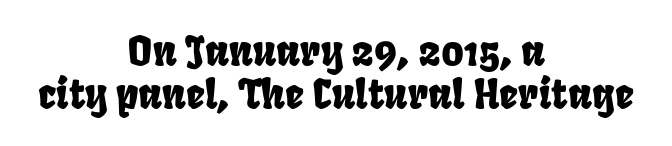
{"serif": "no", "width": "condensed", "stroke_contrast": "low", "x_height": "large", "monospaced": "no", "underline": "no", "align": "center", "line_spacing": "tight", "line_spacing_ratio": 1.05, "letter_spacing": "normal", "letter_spacing_em": 0.0, "glyph_px": 41}
